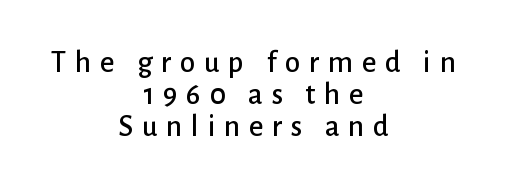
Q: Is the text italic (slanted)? A: No, it is upright.
Q: Is the typeface a serif or a sans-serif typeface? A: Sans-serif.
Q: Is the text underlined? A: No.
Q: How is the paragraph aligned? A: Centered.
Q: Is the spacing between letters normal or unusually wide? A: Unusually wide.
Q: Is the spacing between lines tight, normal or loose? A: Tight.
Q: Width (condensed, normal, or wide)? A: Normal.
Q: Stroke contrast? A: Low.
Q: x-height? A: Medium.
Q: Monospaced? A: No.
